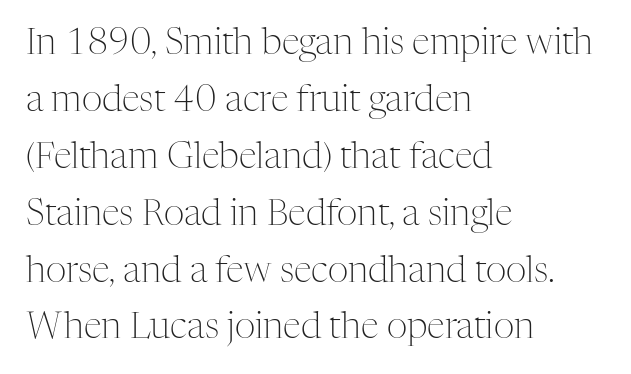
Q: Is the text bold? A: No.
Q: Is the text italic (slanted)? A: No, it is upright.
Q: Is the typeface a serif or a sans-serif typeface? A: Serif.
Q: Is the text underlined? A: No.
Q: How is the paragraph aligned? A: Left-aligned.
Q: Is the spacing between letters normal or unusually wide? A: Normal.
Q: Is the spacing between lines tight, normal or loose? A: Normal.
Q: Width (condensed, normal, or wide)? A: Normal.
Q: Stroke contrast? A: Medium.
Q: x-height? A: Medium.
Q: Monospaced? A: No.
